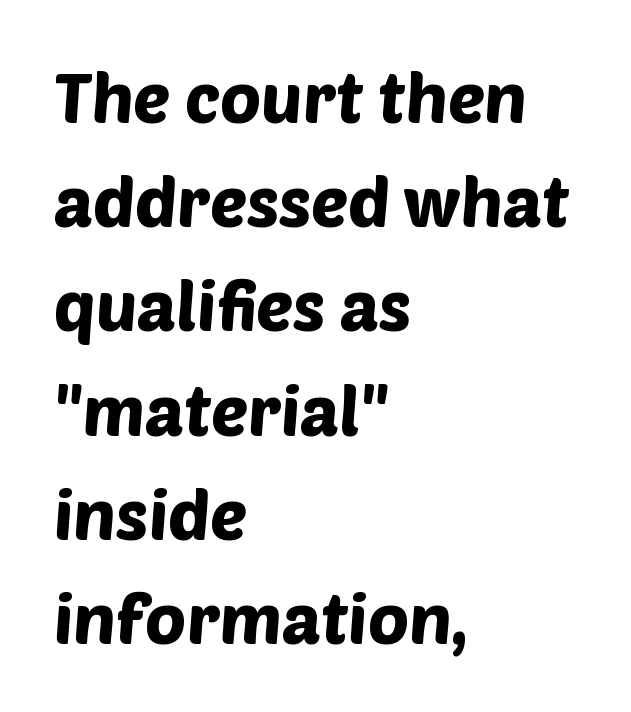
Layout note: lines flush left. Observe the absence of serifs on each vertical stroke in this sample. The face used here is proportionally spaced, like ordinary book or web type. Honestly, there is no underline to notice here at all. Interline gaps are of average width in this sample.
